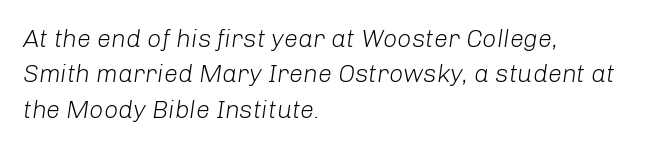
{"italic": "yes", "lean": "right", "slant_degrees": 8, "bold": "no", "underline": "no", "align": "left", "line_spacing": "normal", "line_spacing_ratio": 1.42, "letter_spacing": "normal", "letter_spacing_em": 0.0, "glyph_px": 25}
